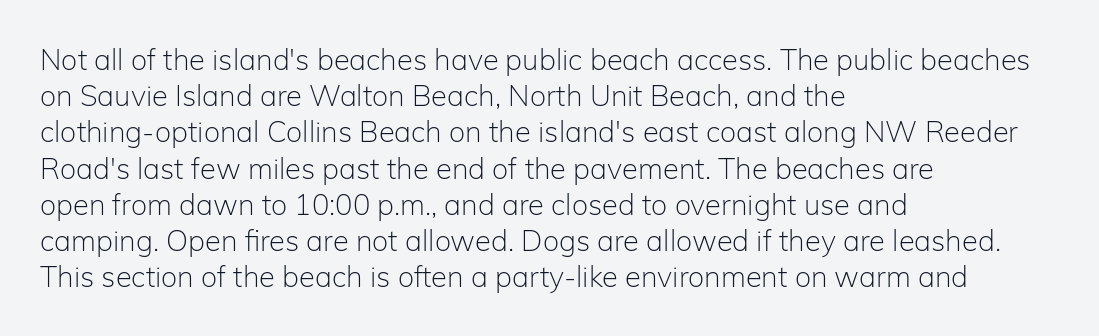
The image shows 29 px light sans-serif type, upright; set left-aligned, normal line spacing (1.25x), normal letter spacing, not underlined; low stroke contrast and a medium x-height.
